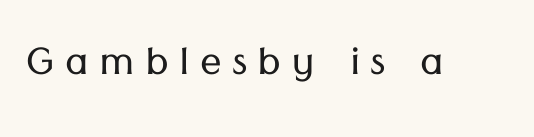
Posture: straight, roman, zero tilt. This sample has the flowing, uneven cadence of proportional lettering. A clean baseline with only descenders dipping below it. The weight would be labelled regular, book, light, or lighter still. The letters carry no serifs — their stems end cleanly without finishing strokes.
